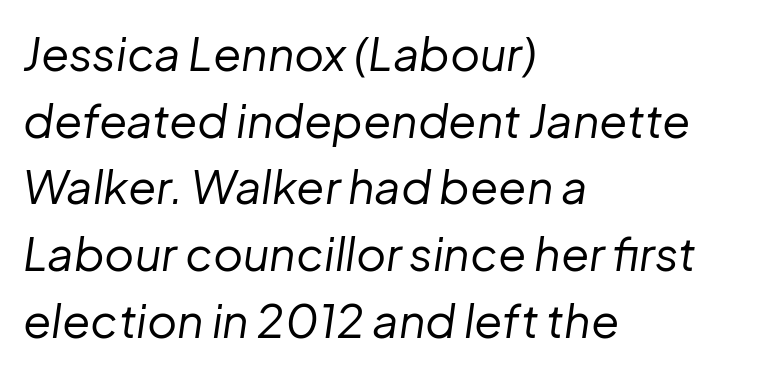
{"italic": "yes", "lean": "right", "slant_degrees": 8, "bold": "no", "weight": "regular", "width": "normal", "stroke_contrast": "low", "x_height": "medium", "monospaced": "no", "underline": "no", "align": "left", "line_spacing": "normal", "line_spacing_ratio": 1.45, "letter_spacing": "normal", "letter_spacing_em": 0.0, "glyph_px": 46}
